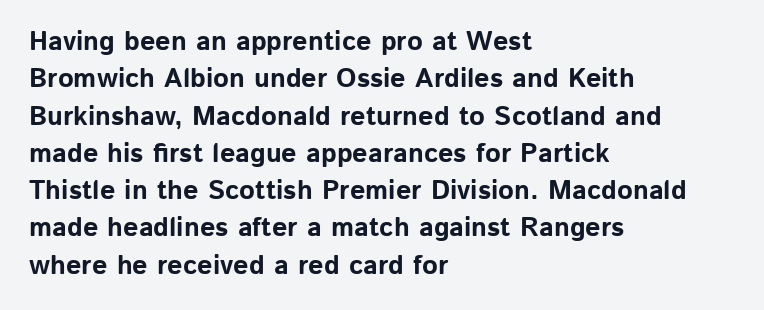
It's the straight-up-and-down kind of type. The lines are quadded left. Letter spacing: default. Rule under the text: the space is simply empty. The space between consecutive lines is moderate. Notice how thick the strokes are: this is what a full bold looks like.
